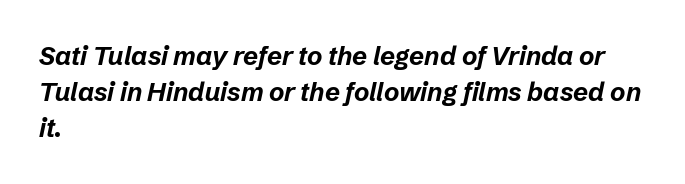
The image shows 26 px bold type, italic (leaning right); set left-aligned, normal line spacing (1.39x), normal letter spacing, not underlined.
